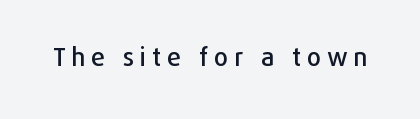
The image shows 25 px text type, upright; set unusually wide letter spacing (+0.23 em), not underlined.
